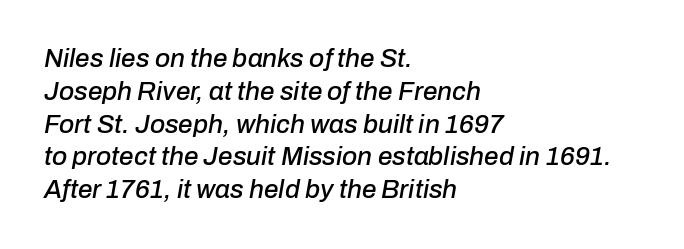
The rag falls on the right side of this text block. Quick note: italic. The tracking reads as untouched default to a designer's eye. A normal amount of white space separates one row of letters from the next. Nobody drew a line under any word here.
